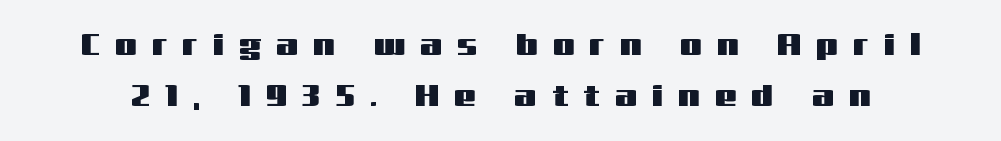
The image shows 31 px wide sans-serif type, upright; set normal line spacing (1.65x), unusually wide letter spacing (+0.49 em), not underlined; medium stroke contrast and a medium x-height.
